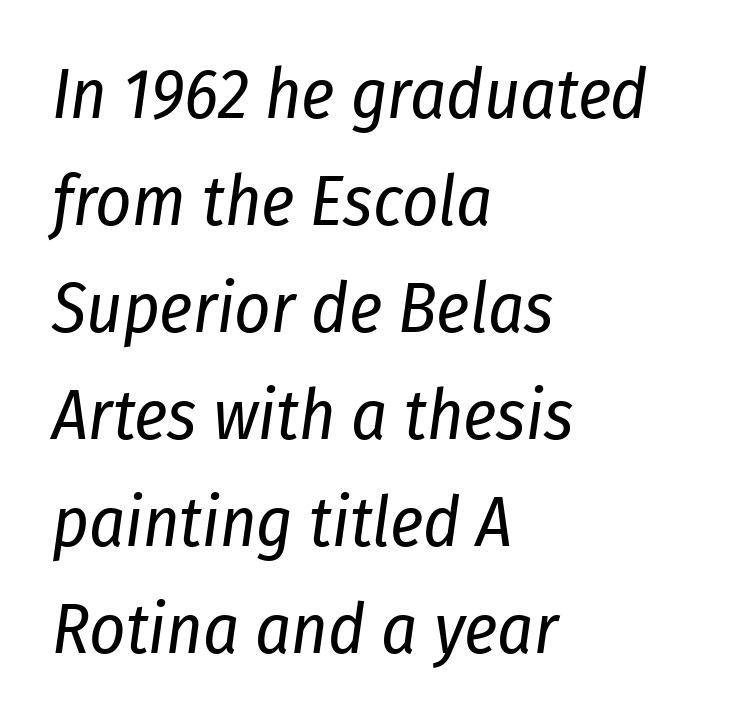
{"italic": "yes", "lean": "right", "slant_degrees": 8, "bold": "no", "weight": "regular", "width": "condensed", "stroke_contrast": "low", "x_height": "medium", "monospaced": "no", "underline": "no", "align": "left", "line_spacing": "normal", "line_spacing_ratio": 1.53, "letter_spacing": "normal", "letter_spacing_em": 0.0, "glyph_px": 70}
